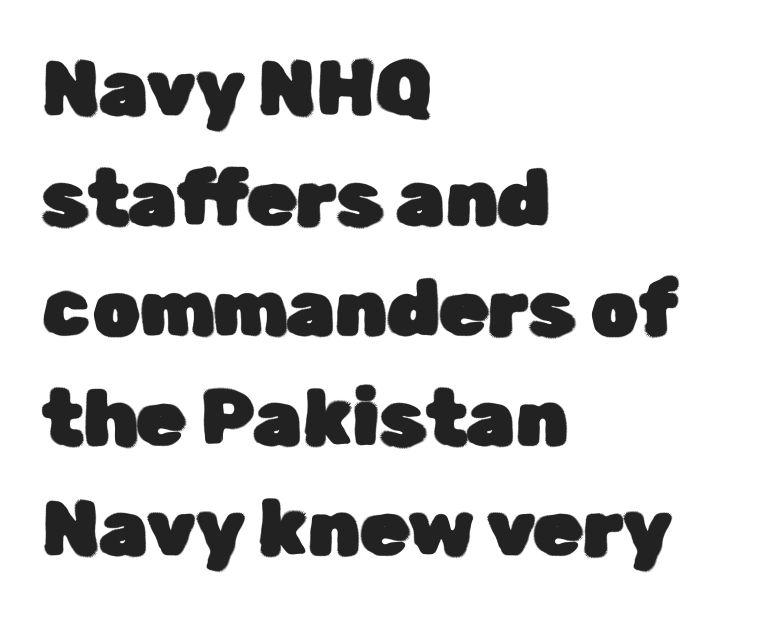
Students, observe: this is what conventionally led text looks like. The letters advance in unequal steps, a hallmark of proportional type. The words here are not underlined. All the whitespace from short lines collects on the right.
